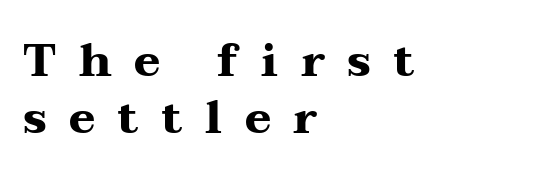
The image shows 45 px heavy, wide serif type, upright; set left-aligned, normal line spacing (1.26x), unusually wide letter spacing (+0.5 em), not underlined; medium stroke contrast and a medium x-height.
